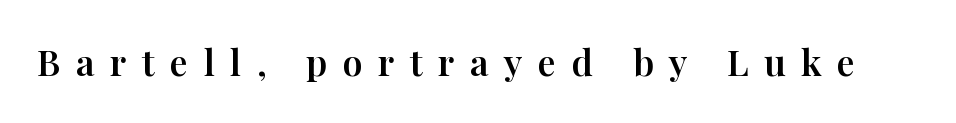
The image shows 36 px serif type, upright; set unusually wide letter spacing (+0.43 em), not underlined; high stroke contrast and a medium x-height.
